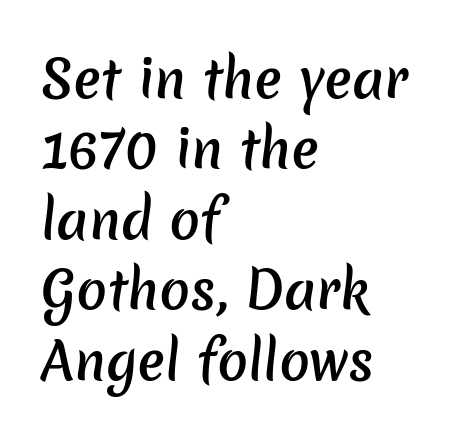
Line beginnings align vertically; line endings do not. Semibold letterforms, between regular and bold. Nothing unusual about the tracking: characters are spaced as the font intends. Proportional: the letters do not fall into vertical columns. Glance below the letters and you will spot only blank space. Serif or sans? Sans — the stroke terminals are bare.
